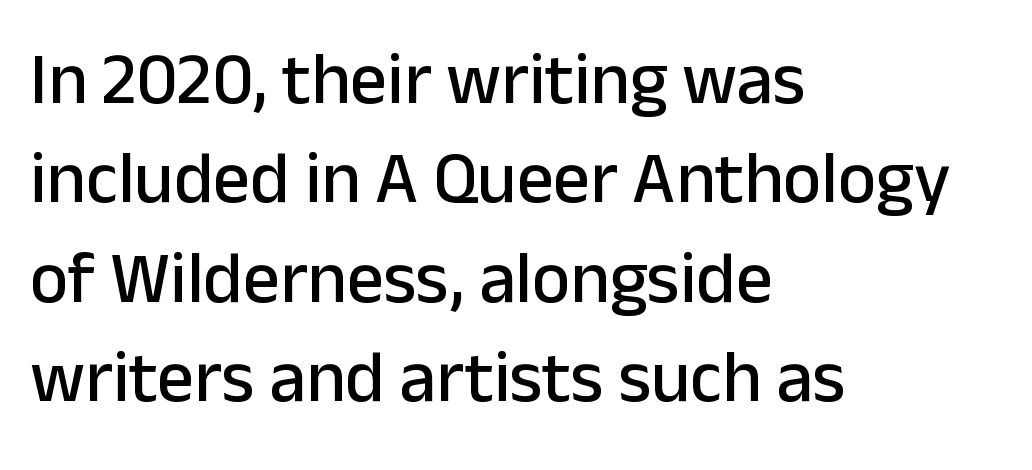
Leading: standard. Line starts are locked; line ends wander. The letters sit at their default tracking, neither squeezed nor spread. Unmarked baselines from the first word to the last. Varying glyph widths throughout — classic text-font behaviour.
